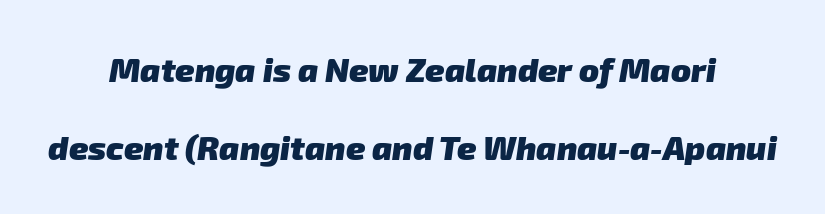
The characters display no serif detailing; their extremities are plain. Each letter keeps its own natural width here, so spacing adapts to shape. The characters look thick and weighty, a clear bold. A bare baseline throughout the passage. Students, note that the glyphs here touch the page at normal intervals. Honestly, the rows look like they've been pulled way apart.
